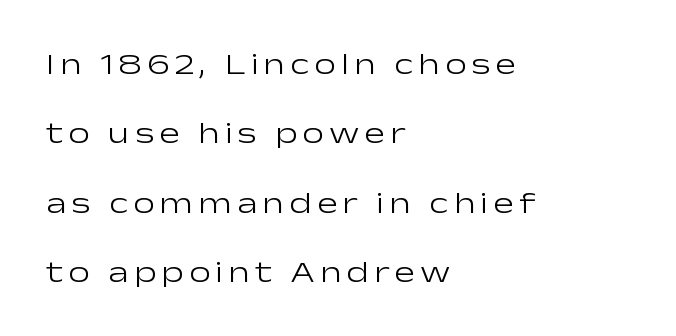
Q: Is the text bold? A: No.
Q: Is the text italic (slanted)? A: No, it is upright.
Q: Is the typeface a serif or a sans-serif typeface? A: Sans-serif.
Q: Is the text underlined? A: No.
Q: How is the paragraph aligned? A: Left-aligned.
Q: Is the spacing between lines tight, normal or loose? A: Loose.
Q: Width (condensed, normal, or wide)? A: Wide.
Q: Stroke contrast? A: Low.
Q: x-height? A: Medium.
Q: Monospaced? A: No.
